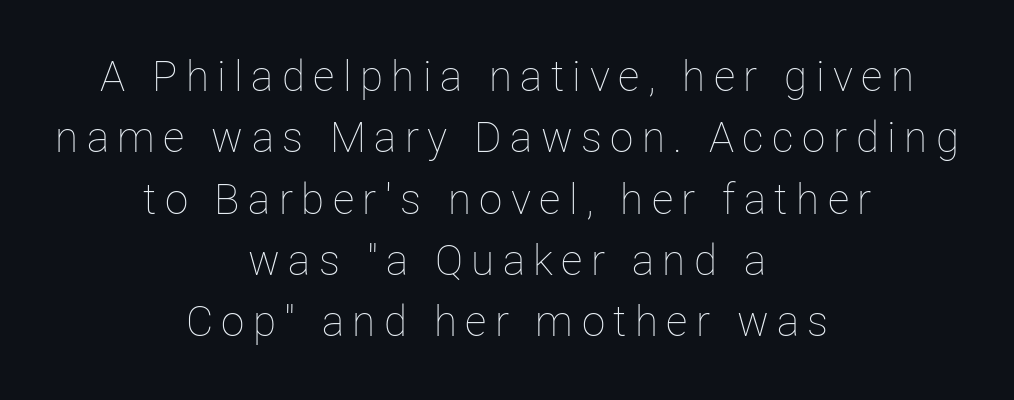
Q: Is the text bold? A: No.
Q: Is the text italic (slanted)? A: No, it is upright.
Q: Is the text underlined? A: No.
Q: How is the paragraph aligned? A: Centered.
Q: Is the spacing between letters normal or unusually wide? A: Unusually wide.
Q: Is the spacing between lines tight, normal or loose? A: Normal.
Q: Width (condensed, normal, or wide)? A: Normal.
Q: Stroke contrast? A: Low.
Q: x-height? A: Medium.
Q: Monospaced? A: No.
